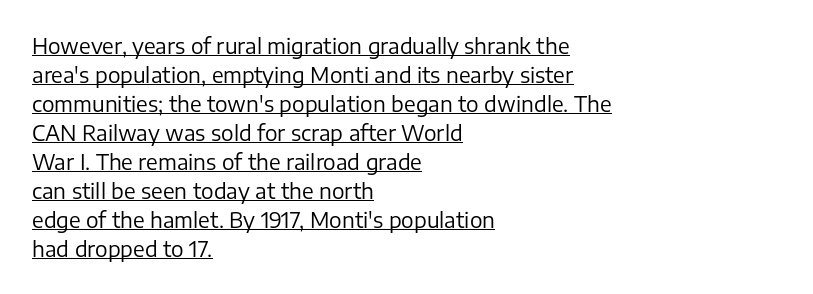
Q: Is the text bold? A: No.
Q: Is the text italic (slanted)? A: No, it is upright.
Q: Is the text underlined? A: Yes.
Q: How is the paragraph aligned? A: Left-aligned.
Q: Is the spacing between letters normal or unusually wide? A: Normal.
Q: Is the spacing between lines tight, normal or loose? A: Normal.
